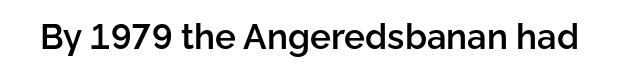
Here the designer chose a conventional face with non-uniform glyph widths. Standard letterfit; no display-style spreading of the glyphs. This is sans-serif lettering, the kind often seen on screens and signage. Moderately thickened strokes mark this as semibold type.
